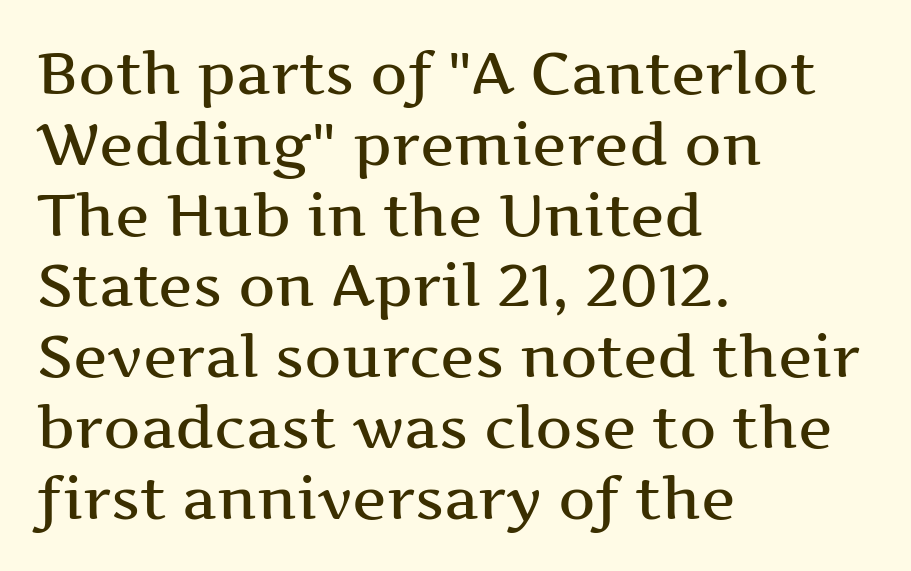
The type sits square on the baseline with zero lean. These lines stack with their left ends in a neat column. Descenders hang freely into open space. This rendering employs a face with finishing strokes, i.e., a serif.
